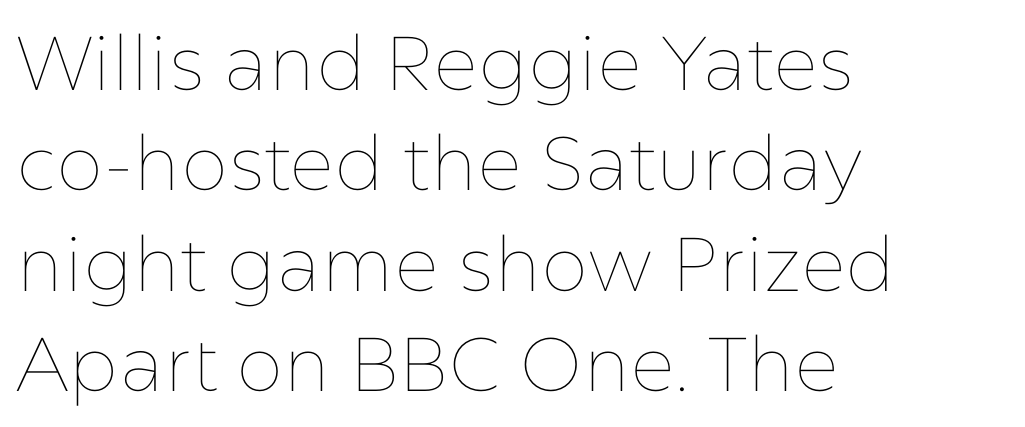
Tracking value appears to be zero — textbook default spacing. Is the type heavy? It reads as light-to-regular instead. The gap between lines stays unmarked. Notice how the passage keeps a crisp vertical edge on the left only.
